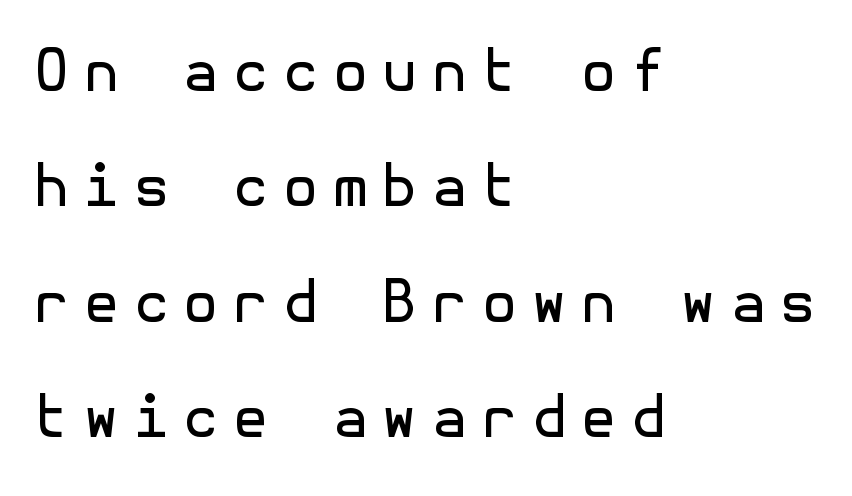
The image shows 58 px regular-weight sans-serif type, upright; set left-aligned, loose line spacing (1.99x), unusually wide letter spacing (+0.24 em), not underlined; a medium x-height.
